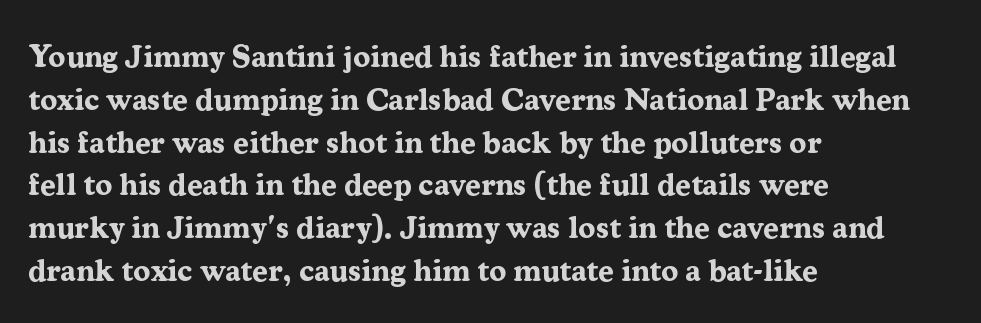
The lines in this sample share a left origin and differ only in where they stop. Small tapered or slab feet sit at the stroke ends, so this counts as serif. Letter spacing: default. Vertically, the passage feels balanced, rows spaced as you'd expect.
